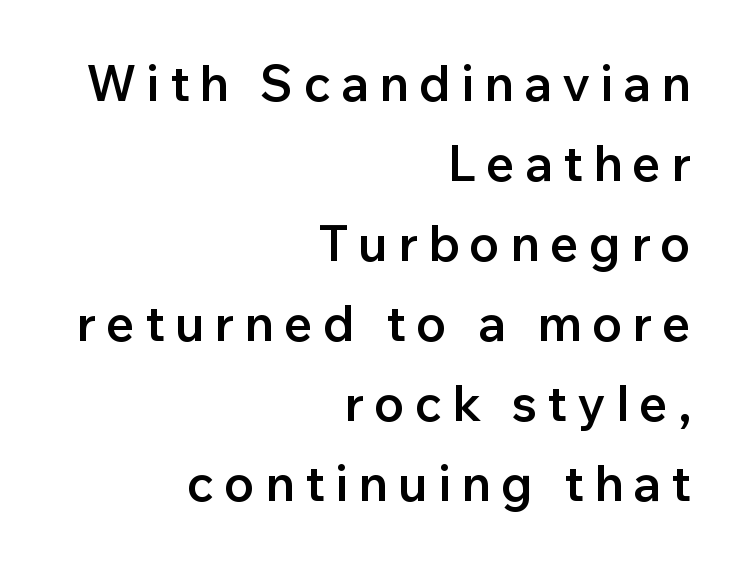
Q: Is the text bold? A: Semi-bold.
Q: Is the text italic (slanted)? A: No, it is upright.
Q: Is the typeface a serif or a sans-serif typeface? A: Sans-serif.
Q: Is the text underlined? A: No.
Q: How is the paragraph aligned? A: Right-aligned.
Q: Is the spacing between letters normal or unusually wide? A: Unusually wide.
Q: Is the spacing between lines tight, normal or loose? A: Normal.
Q: Width (condensed, normal, or wide)? A: Normal.
Q: Stroke contrast? A: Low.
Q: x-height? A: Medium.
Q: Monospaced? A: No.
